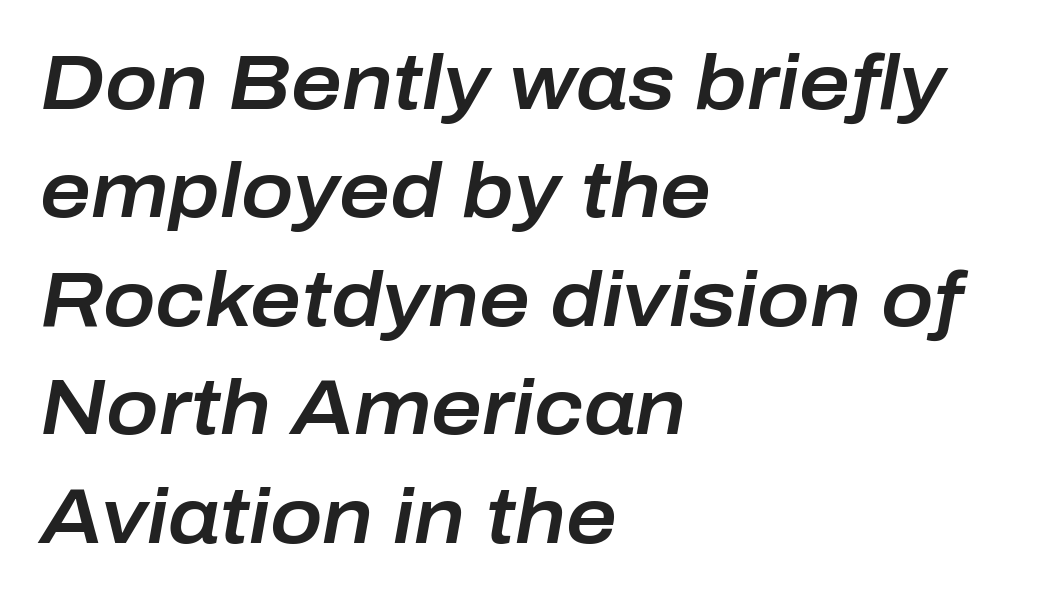
Q: Is the text italic (slanted)? A: Yes, it leans right by about 10 degrees.
Q: Is the text underlined? A: No.
Q: How is the paragraph aligned? A: Left-aligned.
Q: Is the spacing between letters normal or unusually wide? A: Normal.
Q: Is the spacing between lines tight, normal or loose? A: Normal.
Q: Width (condensed, normal, or wide)? A: Normal.
Q: Stroke contrast? A: Low.
Q: x-height? A: Medium.
Q: Monospaced? A: No.
